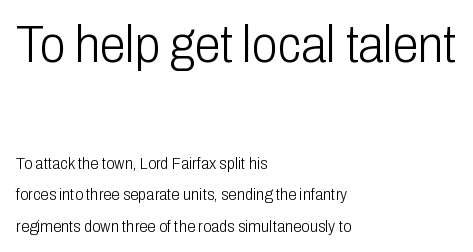
The face used here is proportionally spaced, like ordinary book or web type. Reading down the block, your eye returns to a fixed left position each line. Posture: upright roman. Stems and bowls with no extra thickness — not bold. Bare-footed words on every line.
